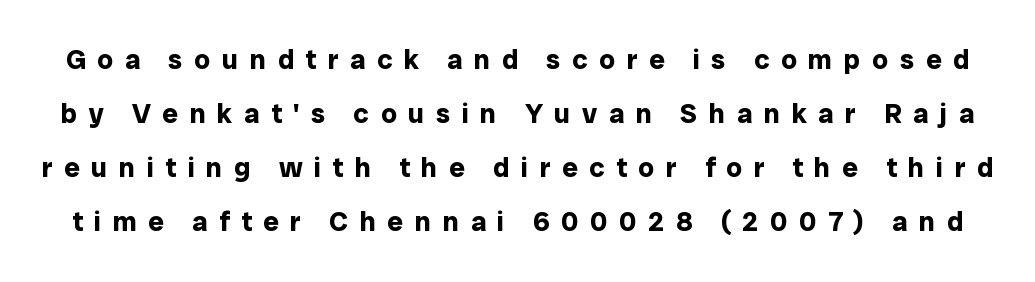
The image shows 28 px bold sans-serif type, upright; set loose line spacing (1.93x), unusually wide letter spacing (+0.41 em), not underlined; low stroke contrast and a medium x-height.
